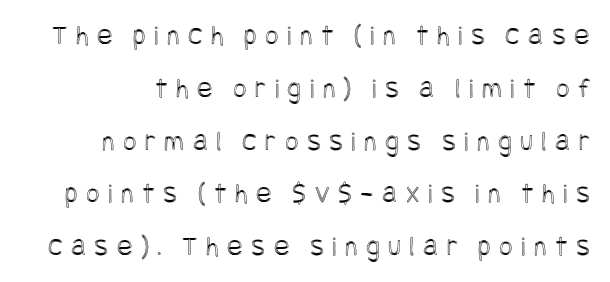
{"italic": "no", "width": "condensed", "x_height": "large", "underline": "no", "line_spacing_ratio": 1.82, "letter_spacing": "wide", "letter_spacing_em": 0.29, "glyph_px": 29}
